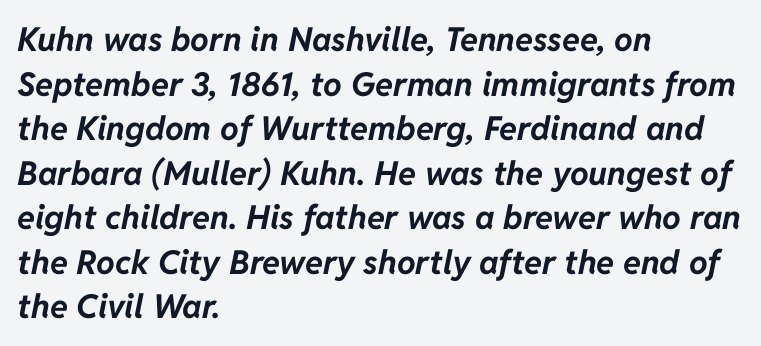
Q: Is the text bold? A: Yes.
Q: Is the text italic (slanted)? A: Yes, it leans right by about 11 degrees.
Q: Is the text underlined? A: No.
Q: How is the paragraph aligned? A: Left-aligned.
Q: Is the spacing between letters normal or unusually wide? A: Normal.
Q: Is the spacing between lines tight, normal or loose? A: Normal.
Q: Width (condensed, normal, or wide)? A: Normal.
Q: Stroke contrast? A: Low.
Q: x-height? A: Medium.
Q: Monospaced? A: No.
